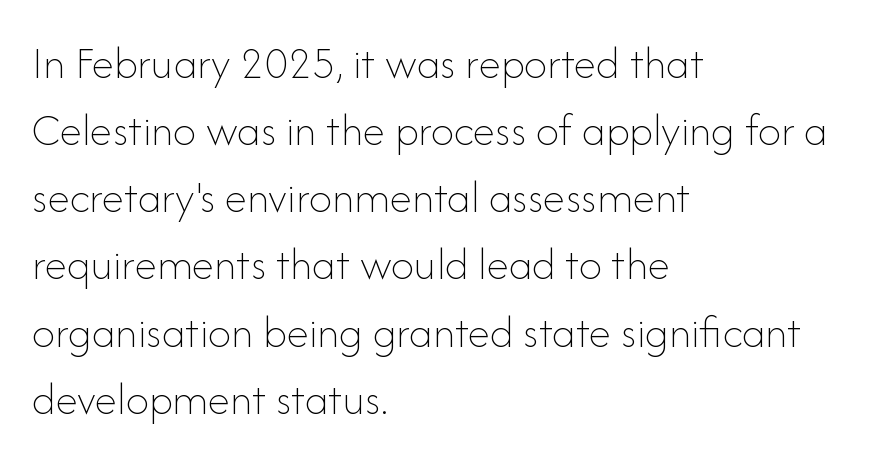
Is the block centered? No — it sits flush against the left margin. No word sits above an underline. You could not count columns in this text — the font is proportionally spaced. The rendering uses a moderate line-height, typical for paragraphs. Tracking here is standard; glyphs follow each other at the usual distance.
